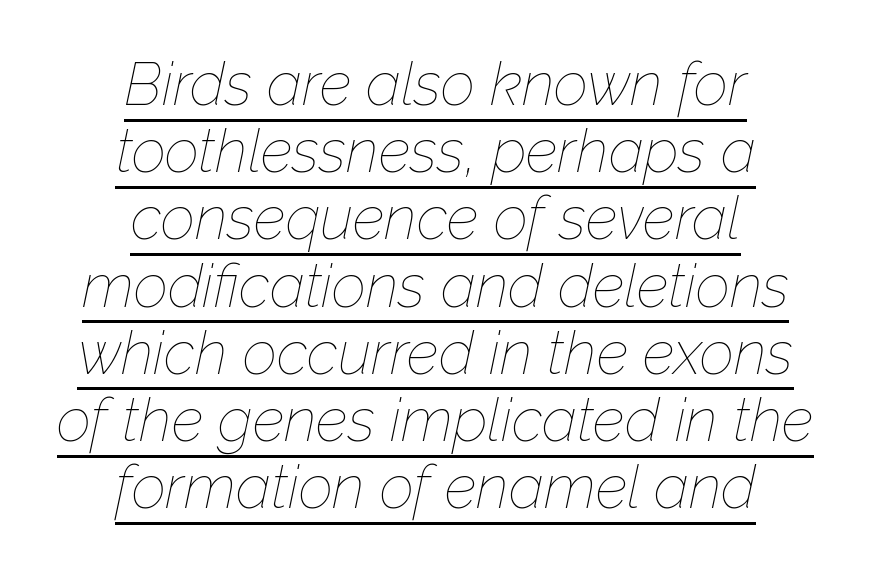
Q: Is the text bold? A: No.
Q: Is the text italic (slanted)? A: Yes, it leans right by about 12 degrees.
Q: Is the text underlined? A: Yes.
Q: How is the paragraph aligned? A: Centered.
Q: Is the spacing between letters normal or unusually wide? A: Normal.
Q: Is the spacing between lines tight, normal or loose? A: Tight.
Q: Width (condensed, normal, or wide)? A: Normal.
Q: Stroke contrast? A: Low.
Q: x-height? A: Medium.
Q: Monospaced? A: No.
